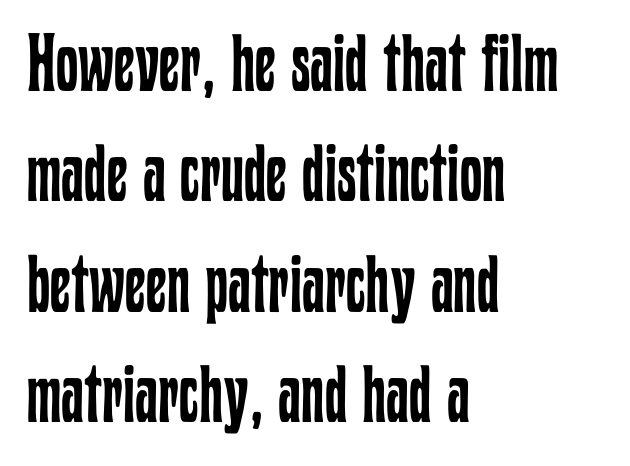
{"italic": "no", "bold": "no", "weight": "regular", "width": "condensed", "stroke_contrast": "low", "x_height": "medium", "monospaced": "no", "underline": "no", "align": "left", "line_spacing": "normal", "line_spacing_ratio": 1.38, "letter_spacing": "normal", "letter_spacing_em": 0.0, "glyph_px": 80}
